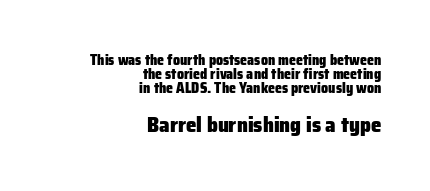
Q: Is the text bold? A: Yes.
Q: Is the text italic (slanted)? A: No, it is upright.
Q: Is the text underlined? A: No.
Q: How is the paragraph aligned? A: Right-aligned.
Q: Is the spacing between letters normal or unusually wide? A: Normal.
Q: Is the spacing between lines tight, normal or loose? A: Tight.
Q: Which block of text is set in a larger size, the first (top) or the second (bottom)? A: The second (bottom) one.
